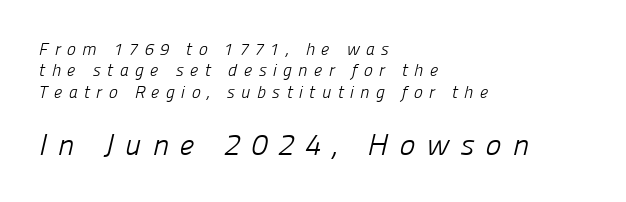
The designer gave the closing block more size than the opening block. These lines are set flush left with a ragged right edge. The face looks like a standard text weight, possibly lighter. A clean baseline with only descenders dipping below it.
